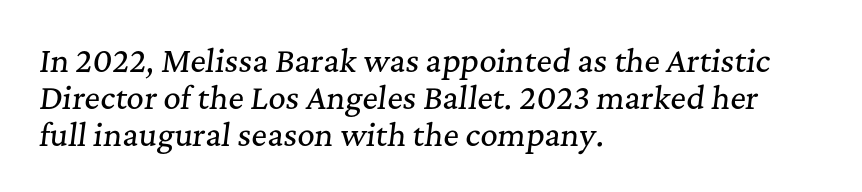
Q: Is the text italic (slanted)? A: Yes, it leans right by about 7 degrees.
Q: Is the typeface a serif or a sans-serif typeface? A: Serif.
Q: Is the text underlined? A: No.
Q: How is the paragraph aligned? A: Left-aligned.
Q: Is the spacing between letters normal or unusually wide? A: Normal.
Q: Width (condensed, normal, or wide)? A: Normal.
Q: Stroke contrast? A: Medium.
Q: x-height? A: Medium.
Q: Monospaced? A: No.
